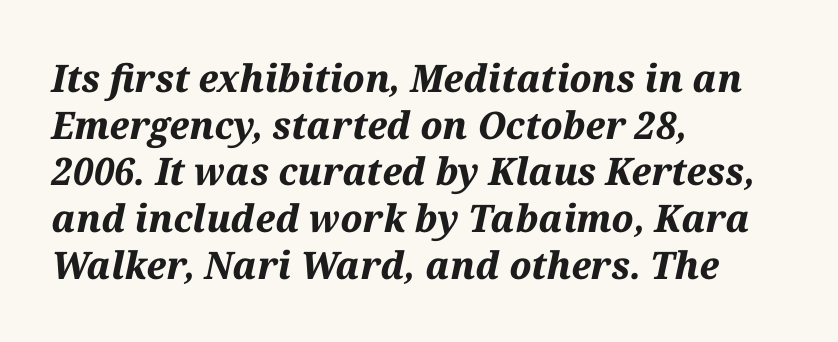
Casual observation: everything's shoved over to the left. Strong, thick strokes mark this as bold type. Slanted lettering throughout. The face used here is rendered with its standard letterfit. The space directly below the letters is spotless.
